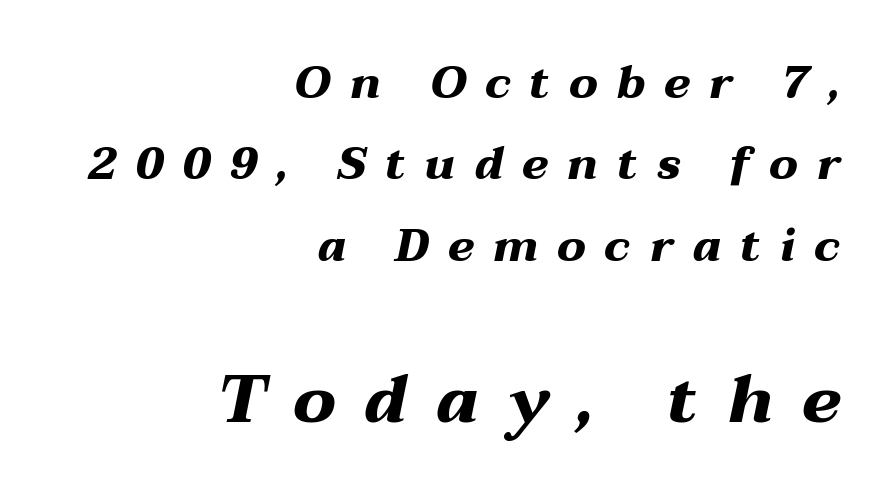
Size hierarchy here favors the trailing block over the leading one. Horizontal alignment here is rightward, an uncommon choice for prose. Unmarked baselines from the first word to the last. These words are printed bold, with thick strokes throughout. The axis of the letterforms is tilted away from vertical.
